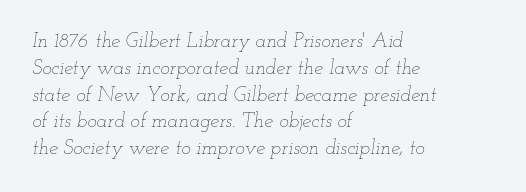
Words float on clear page, feet unadorned. Short note: letters normally spaced. This sample uses an oblique cut, with every glyph tilted off the vertical. Stroke thickness stays within the range of a standard reading face or lighter.
